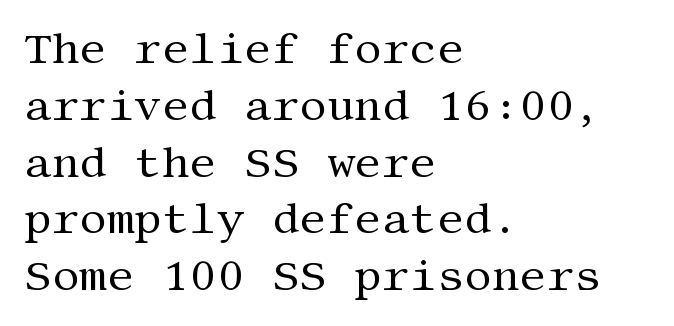
Q: Is the text bold? A: No.
Q: Is the text italic (slanted)? A: No, it is upright.
Q: Is the typeface a serif or a sans-serif typeface? A: Serif.
Q: Is the text underlined? A: No.
Q: How is the paragraph aligned? A: Left-aligned.
Q: Is the spacing between letters normal or unusually wide? A: Normal.
Q: Is the spacing between lines tight, normal or loose? A: Normal.
Q: Width (condensed, normal, or wide)? A: Normal.
Q: Stroke contrast? A: Medium.
Q: x-height? A: Large.
